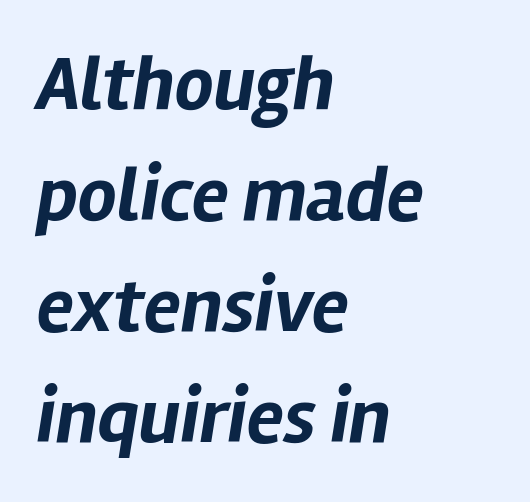
{"italic": "yes", "lean": "right", "slant_degrees": 12, "bold": "yes", "weight": "bold", "width": "normal", "stroke_contrast": "low", "x_height": "medium", "monospaced": "no", "underline": "no", "align": "left", "line_spacing": "normal", "line_spacing_ratio": 1.44, "letter_spacing": "normal", "letter_spacing_em": 0.0, "glyph_px": 77}
